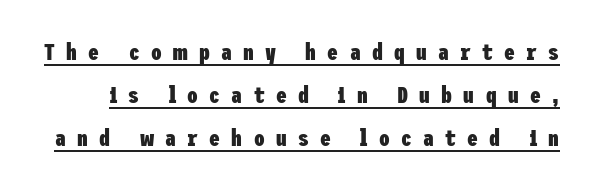
Its strokes are broad and dark, the hallmark of bold type. Italic? Not at all — the glyphs are vertical. Tracking here is generous; glyphs stand well apart from one another. A typographer would call this underscored text.
